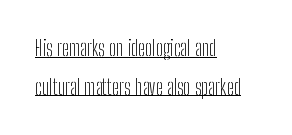
Q: Is the text bold? A: No.
Q: Is the text italic (slanted)? A: No, it is upright.
Q: Is the text underlined? A: Yes.
Q: How is the paragraph aligned? A: Left-aligned.
Q: Is the spacing between letters normal or unusually wide? A: Normal.
